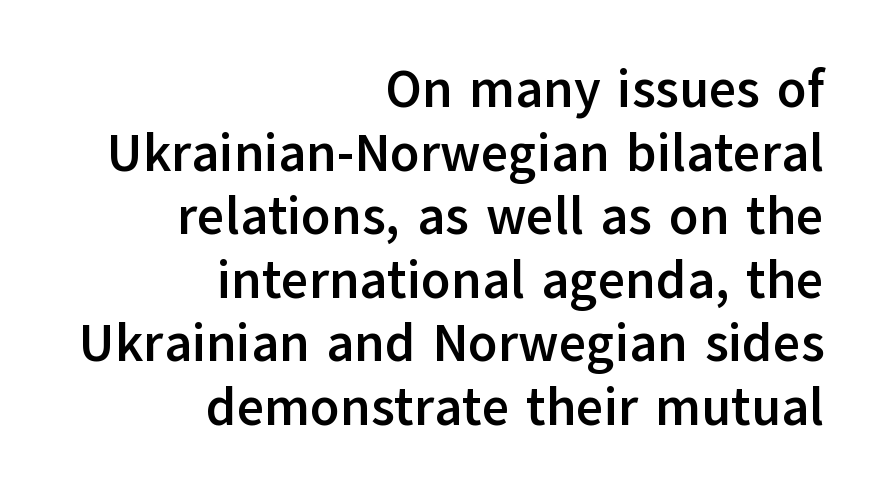
The image shows 53 px semibold sans-serif type, upright; set right-aligned, line spacing 1.2x, normal letter spacing, not underlined; low stroke contrast and a medium x-height.
